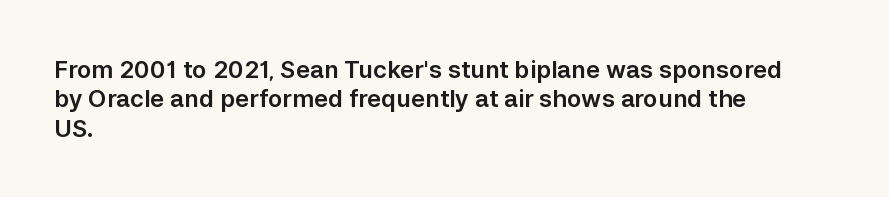
Q: Is the text italic (slanted)? A: No, it is upright.
Q: Is the text underlined? A: No.
Q: How is the paragraph aligned? A: Left-aligned.
Q: Is the spacing between letters normal or unusually wide? A: Normal.
